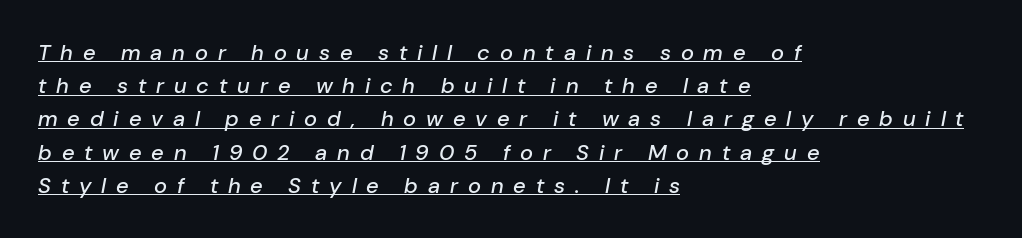
{"italic": "yes", "lean": "right", "slant_degrees": 10, "underline": "yes", "align": "left", "line_spacing": "normal", "line_spacing_ratio": 1.51, "letter_spacing": "wide", "letter_spacing_em": 0.45, "glyph_px": 22}
